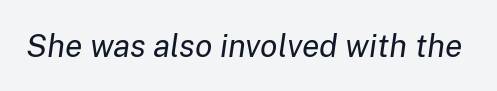
Q: Is the text bold? A: No.
Q: Is the text italic (slanted)? A: Yes, it leans right by about 8 degrees.
Q: Is the text underlined? A: No.
Q: Is the spacing between letters normal or unusually wide? A: Normal.
Q: Width (condensed, normal, or wide)? A: Normal.
Q: Stroke contrast? A: Low.
Q: x-height? A: Medium.
Q: Monospaced? A: No.
